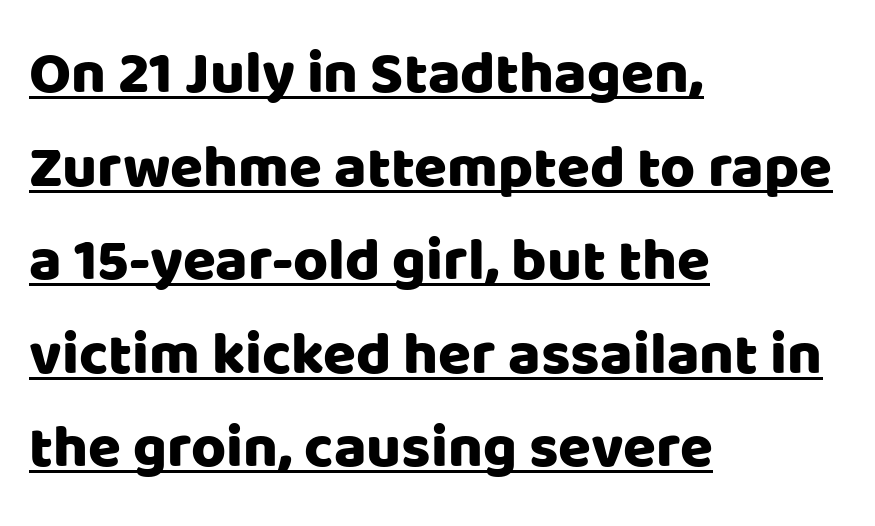
The image shows 60 px sans-serif type, upright; set left-aligned, normal line spacing (1.56x), normal letter spacing, underlined; low stroke contrast and a large x-height.
